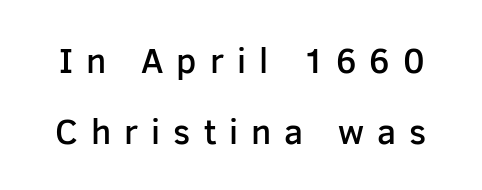
The glyphs in this specimen are sans serif. Ordinary non-slanted type is in use. What's the leading like? Stretched, with rows far apart. Looks like regular typesetting: each glyph gets only the width it needs. A clean baseline with only descenders dipping below it. Emphasis by weight is partial: semibold.
